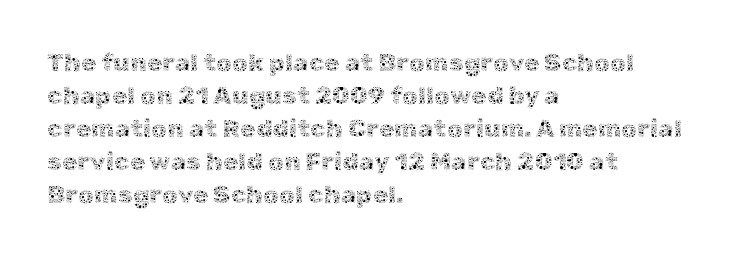
{"italic": "no", "bold": "no", "underline": "no", "align": "left", "line_spacing": "normal", "line_spacing_ratio": 1.32, "letter_spacing": "normal", "letter_spacing_em": 0.0, "glyph_px": 25}
